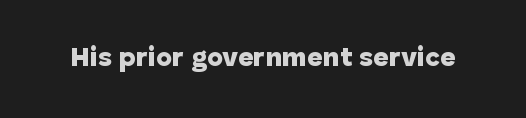
Q: Is the text bold? A: Yes.
Q: Is the text italic (slanted)? A: No, it is upright.
Q: Is the text underlined? A: No.
Q: Is the spacing between letters normal or unusually wide? A: Normal.
